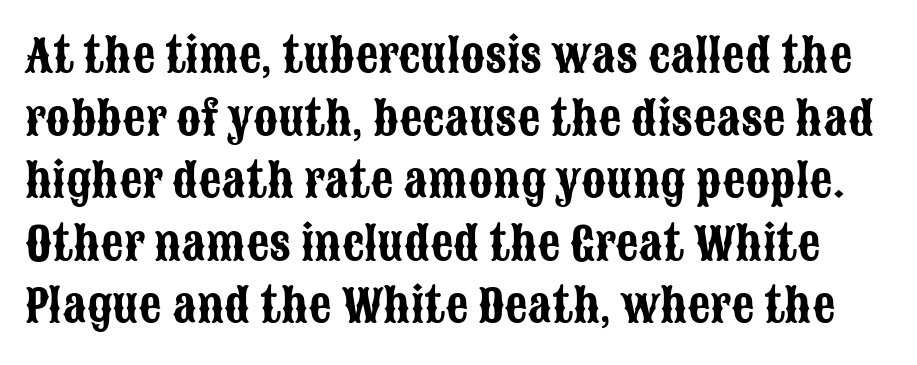
The image shows 45 px condensed sans-serif type, upright; set normal line spacing (1.39x), normal letter spacing, not underlined; low stroke contrast and a large x-height.
